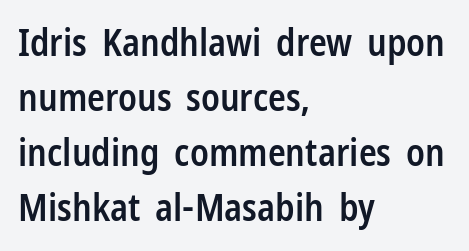
The image shows 37 px semibold, condensed sans-serif type, upright; set left-aligned, normal line spacing (1.49x), normal letter spacing, not underlined; low stroke contrast and a medium x-height.
